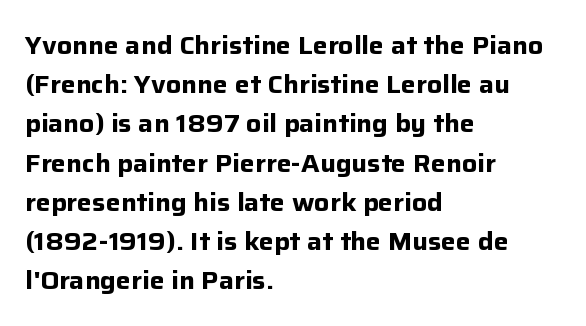
Q: Is the text bold? A: Yes.
Q: Is the text italic (slanted)? A: No, it is upright.
Q: Is the text underlined? A: No.
Q: How is the paragraph aligned? A: Left-aligned.
Q: Is the spacing between letters normal or unusually wide? A: Normal.
Q: Is the spacing between lines tight, normal or loose? A: Normal.
